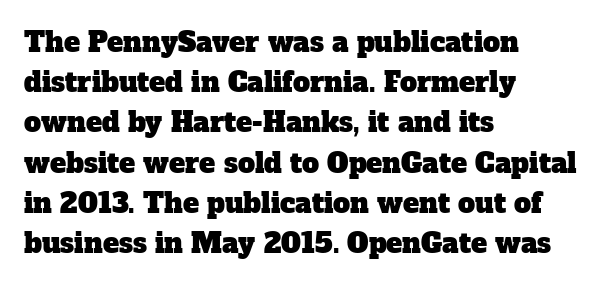
One glance says typical: line gaps are just what's usual. You could call the tracking neutral — neither tight nor loose. This rendering uses left alignment, leaving the right contour irregular. Quick note: underline off.
